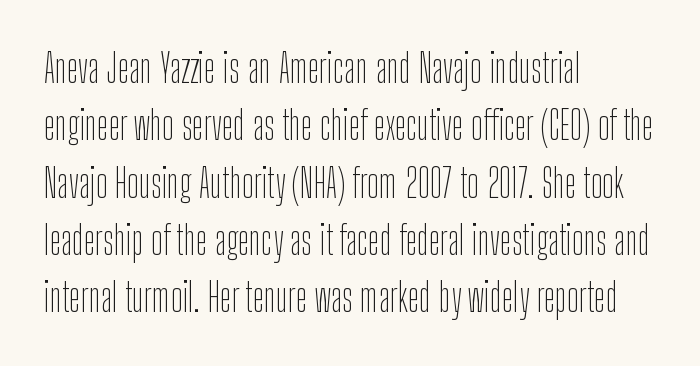
Q: Is the text bold? A: No.
Q: Is the text italic (slanted)? A: No, it is upright.
Q: Is the typeface a serif or a sans-serif typeface? A: Sans-serif.
Q: Is the text underlined? A: No.
Q: How is the paragraph aligned? A: Left-aligned.
Q: Is the spacing between letters normal or unusually wide? A: Normal.
Q: Is the spacing between lines tight, normal or loose? A: Normal.
Q: Width (condensed, normal, or wide)? A: Condensed.
Q: Stroke contrast? A: Low.
Q: x-height? A: Medium.
Q: Monospaced? A: No.
